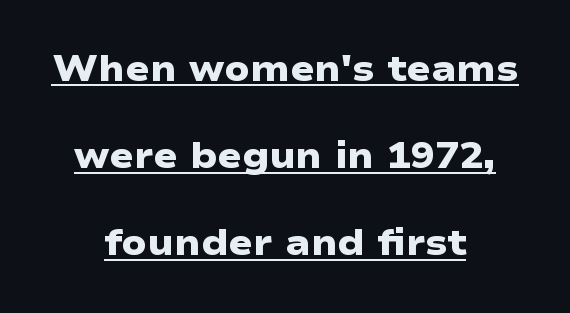
Q: Is the text bold? A: Yes.
Q: Is the typeface a serif or a sans-serif typeface? A: Sans-serif.
Q: Is the text underlined? A: Yes.
Q: How is the paragraph aligned? A: Centered.
Q: Is the spacing between letters normal or unusually wide? A: Normal.
Q: Is the spacing between lines tight, normal or loose? A: Loose.
Q: Width (condensed, normal, or wide)? A: Wide.
Q: Stroke contrast? A: Low.
Q: x-height? A: Medium.
Q: Monospaced? A: No.
